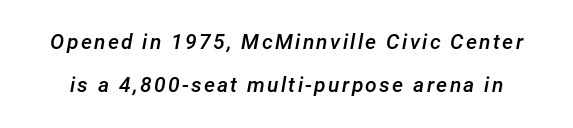
Glance below the letters and you will spot only blank space. Interline gaps are noticeably wide in this sample. The characters look somewhat weighty, a semibold short of true bold. The specimen reads as italic at a glance.
